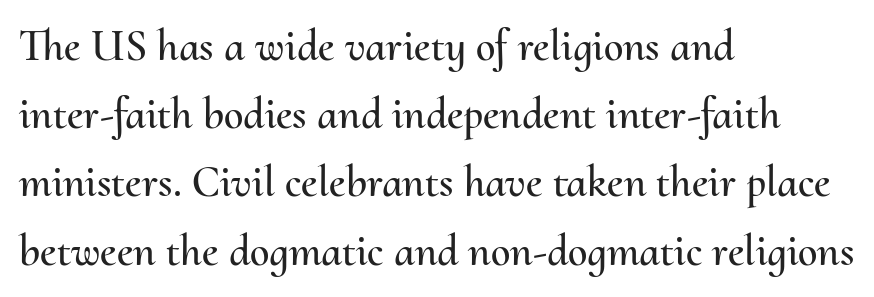
{"italic": "no", "width": "normal", "stroke_contrast": "medium", "x_height": "small", "monospaced": "no", "underline": "no", "align": "left", "line_spacing": "normal", "line_spacing_ratio": 1.55, "letter_spacing": "normal", "letter_spacing_em": 0.0, "glyph_px": 44}
